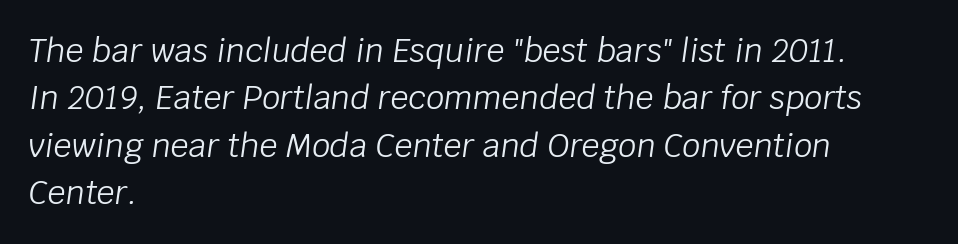
Q: Is the text bold? A: No.
Q: Is the text italic (slanted)? A: Yes, it leans right by about 8 degrees.
Q: Is the text underlined? A: No.
Q: How is the paragraph aligned? A: Left-aligned.
Q: Is the spacing between letters normal or unusually wide? A: Normal.
Q: Is the spacing between lines tight, normal or loose? A: Normal.
Q: Width (condensed, normal, or wide)? A: Normal.
Q: Stroke contrast? A: Low.
Q: x-height? A: Large.
Q: Monospaced? A: No.
